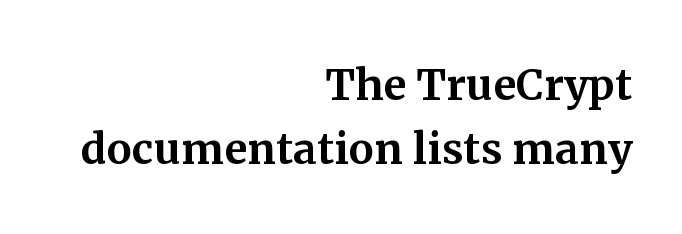
{"serif": "yes", "italic": "no", "width": "normal", "stroke_contrast": "medium", "x_height": "medium", "monospaced": "no", "underline": "no", "align": "right", "line_spacing": "tight", "line_spacing_ratio": 1.12, "letter_spacing": "normal", "letter_spacing_em": 0.0, "glyph_px": 57}
